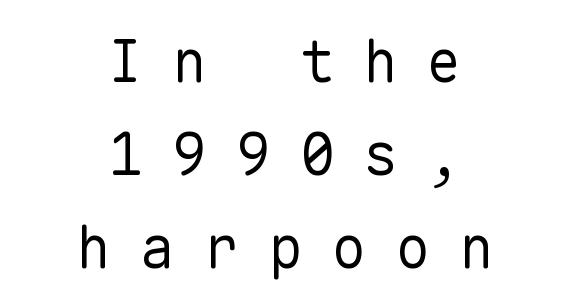
This sample uses an upright cut, with every glyph sitting square on the baseline. The lines are quadded center. The letters look calm and open, with moderate or lighter stems. The line-height multiplier appears to be the usual default. Honestly, the letter spacing is so wide it's the main thing you notice. The type family on display is of the sans-serif kind.
